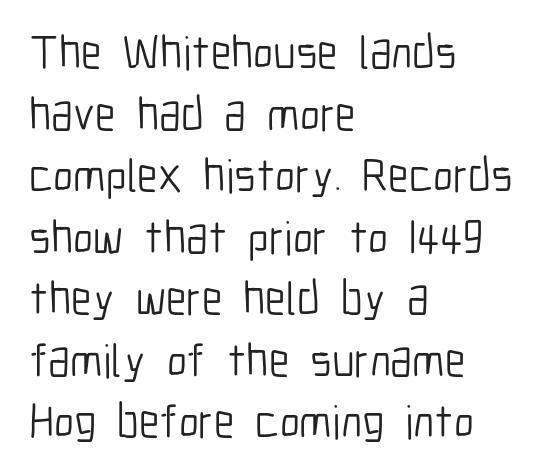
Bold? No — there's no thickening of the strokes. Words float on clear page, feet unadorned. This is sans-serif lettering, the kind often seen on screens and signage. The face used here is proportionally spaced, like ordinary book or web type.
